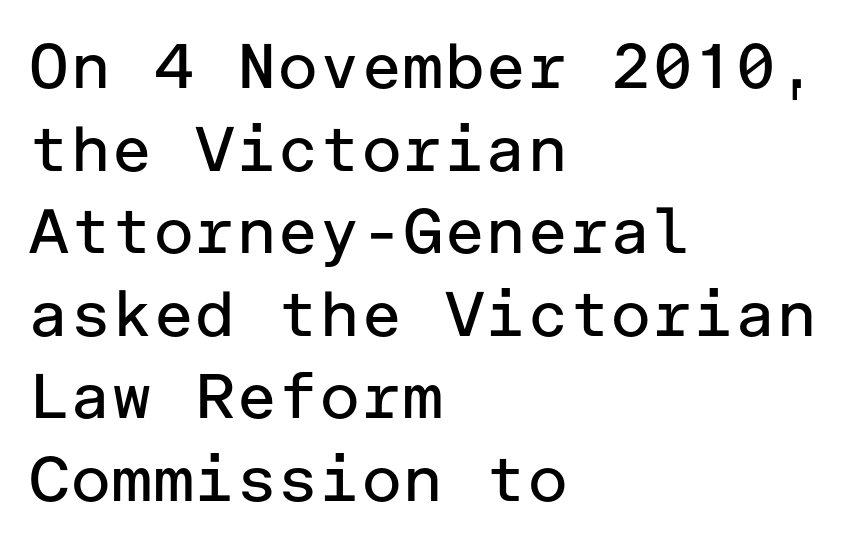
The image shows 63 px regular-weight sans-serif type, upright; set left-aligned, normal line spacing (1.31x), normal letter spacing, not underlined; low stroke contrast and a medium x-height.
